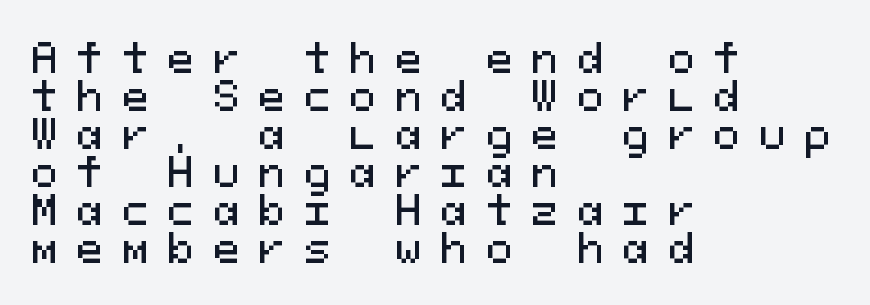
The image shows 40 px sans-serif type, upright, monospaced; set left-aligned, tight line spacing (0.95x), unusually wide letter spacing (+0.47 em), not underlined; medium stroke contrast and a medium x-height.
